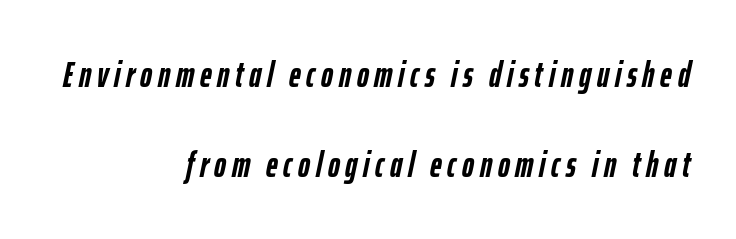
Emphasis-style slanted type is in use. The typesetting leans heavy: a genuine bold. Bare-footed words on every line. Reading down the column, the eye jumps a long way to each next line. Casual observation: everything's shoved over to the right. These lines are rendered in a variable-pitch font.
